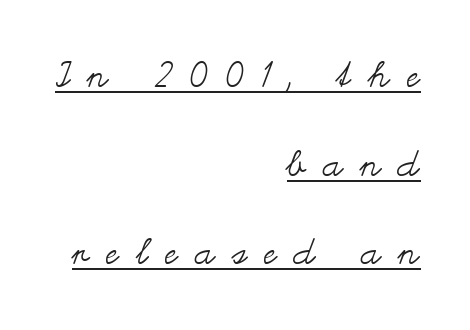
There is plenty of visible air inserted between adjacent glyphs. Horizontal alignment here is rightward, an uncommon choice for prose. This reads as an unemphasized weight, regular at the heaviest. One glance says open: line gaps are wider than usual. The rendered words wear a rule along their underside.
